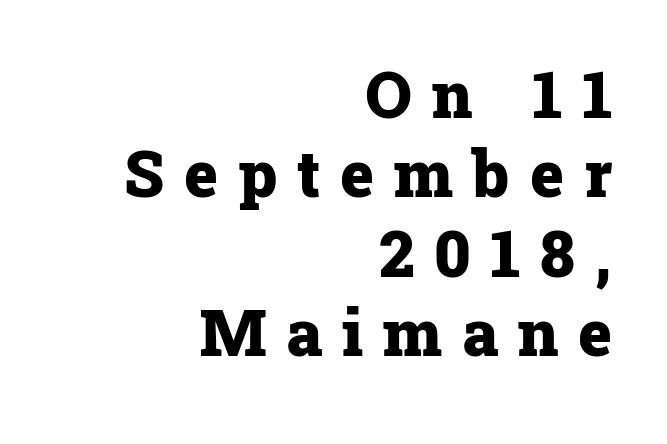
{"serif": "yes", "italic": "no", "bold": "yes", "weight": "heavy", "width": "normal", "stroke_contrast": "low", "x_height": "medium", "monospaced": "no", "underline": "no", "align": "right", "line_spacing_ratio": 1.24, "letter_spacing": "wide", "letter_spacing_em": 0.31, "glyph_px": 64}
